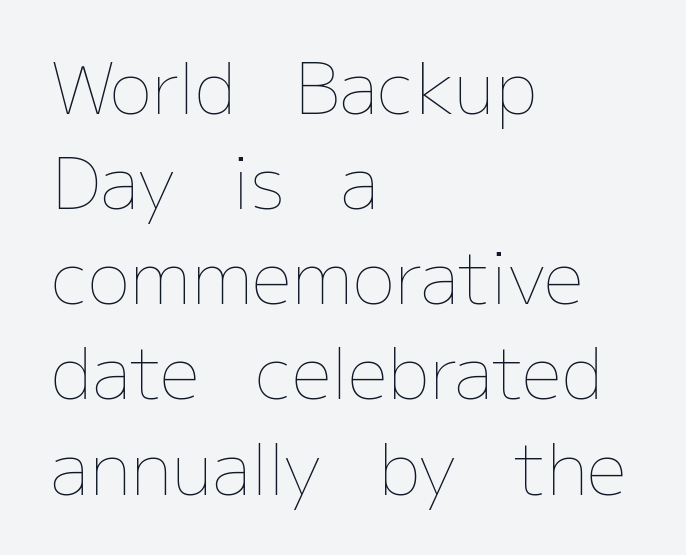
{"italic": "no", "bold": "no", "weight": "thin", "width": "normal", "stroke_contrast": "low", "x_height": "medium", "monospaced": "no", "underline": "no", "align": "left", "line_spacing": "normal", "line_spacing_ratio": 1.34, "letter_spacing": "normal", "letter_spacing_em": 0.0, "glyph_px": 71}
